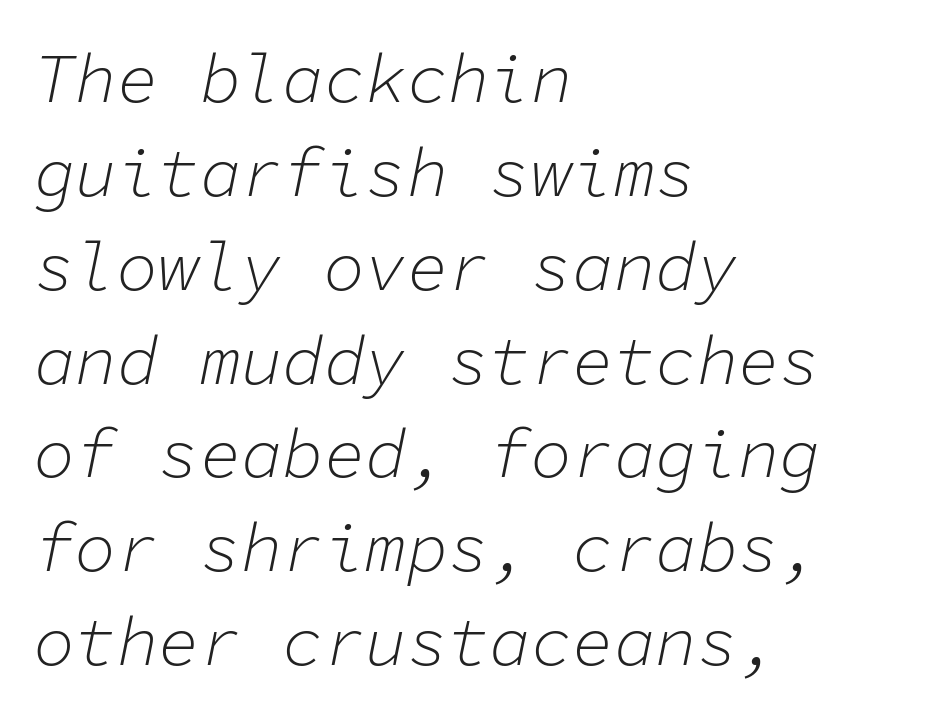
This block has exactly the height ordinary leading produces. The typesetter chose a ragged-right arrangement here. The string is rendered with underlining switched off. The letters march in equal steps, a hallmark of fixed-pitch type.
